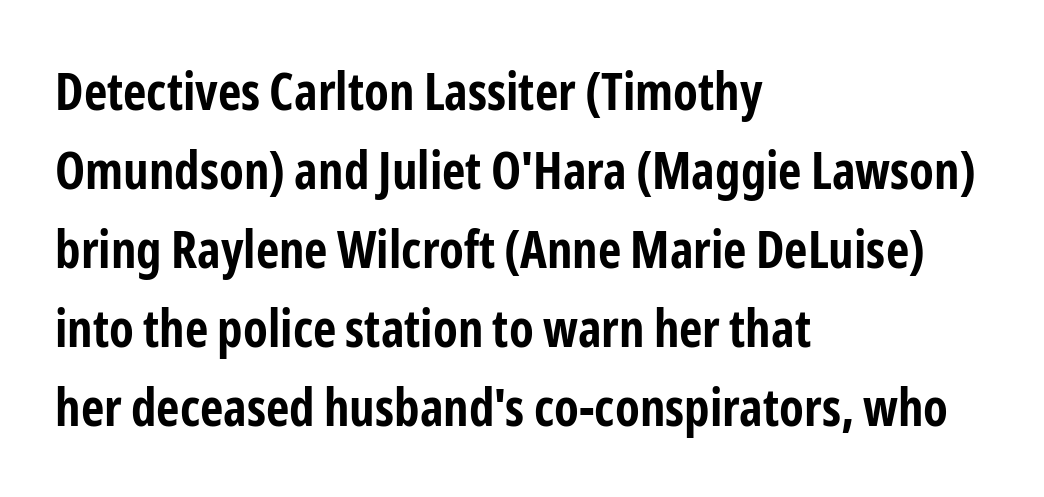
The image shows 51 px bold, condensed sans-serif type, upright; set left-aligned, normal line spacing (1.55x), normal letter spacing, not underlined; low stroke contrast and a medium x-height.
